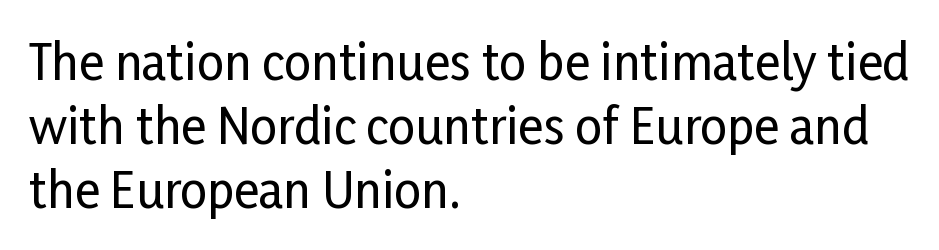
The image shows 48 px condensed sans-serif type, upright; set left-aligned, normal line spacing (1.33x), normal letter spacing, not underlined; low stroke contrast and a medium x-height.
